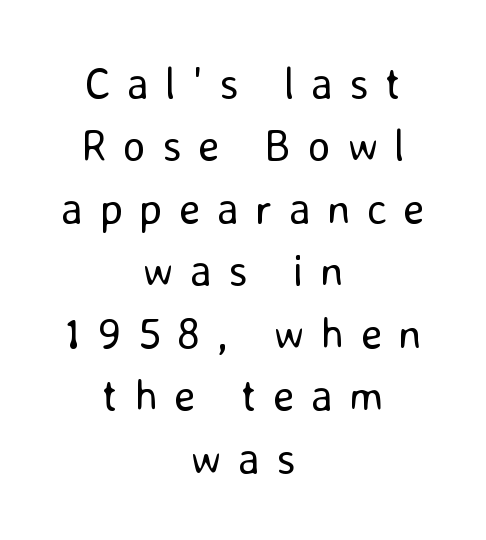
Italic: no, the glyphs are upright roman. Successive baselines arrive at the customary interval. The type is letterspaced generously, with wide tracking. The letters carry no serifs — their stems end cleanly without finishing strokes.
